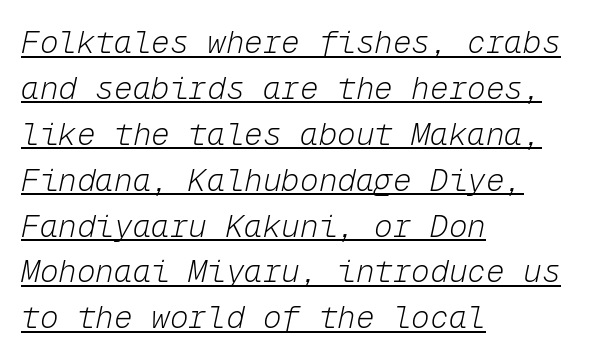
{"italic": "yes", "lean": "right", "slant_degrees": 12, "bold": "no", "weight": "light", "width": "normal", "stroke_contrast": "low", "x_height": "medium", "monospaced": "yes", "underline": "yes", "align": "left", "line_spacing": "normal", "line_spacing_ratio": 1.48, "letter_spacing": "normal", "letter_spacing_em": 0.0, "glyph_px": 31}
